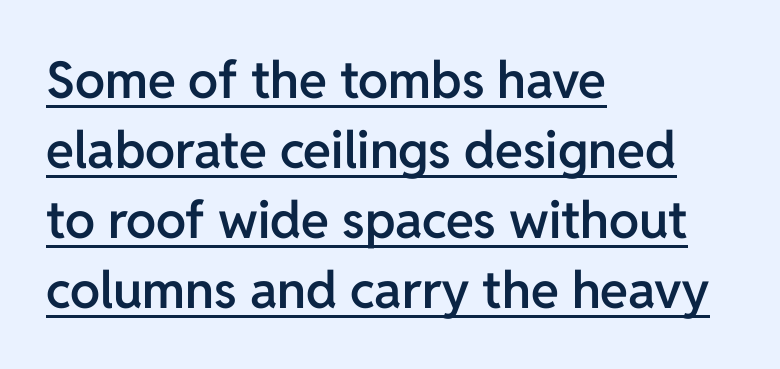
{"serif": "no", "italic": "no", "bold": "semi", "weight": "semibold", "width": "normal", "stroke_contrast": "low", "x_height": "medium", "monospaced": "no", "underline": "yes", "align": "left", "line_spacing": "normal", "line_spacing_ratio": 1.37, "letter_spacing": "normal", "letter_spacing_em": 0.0, "glyph_px": 51}
